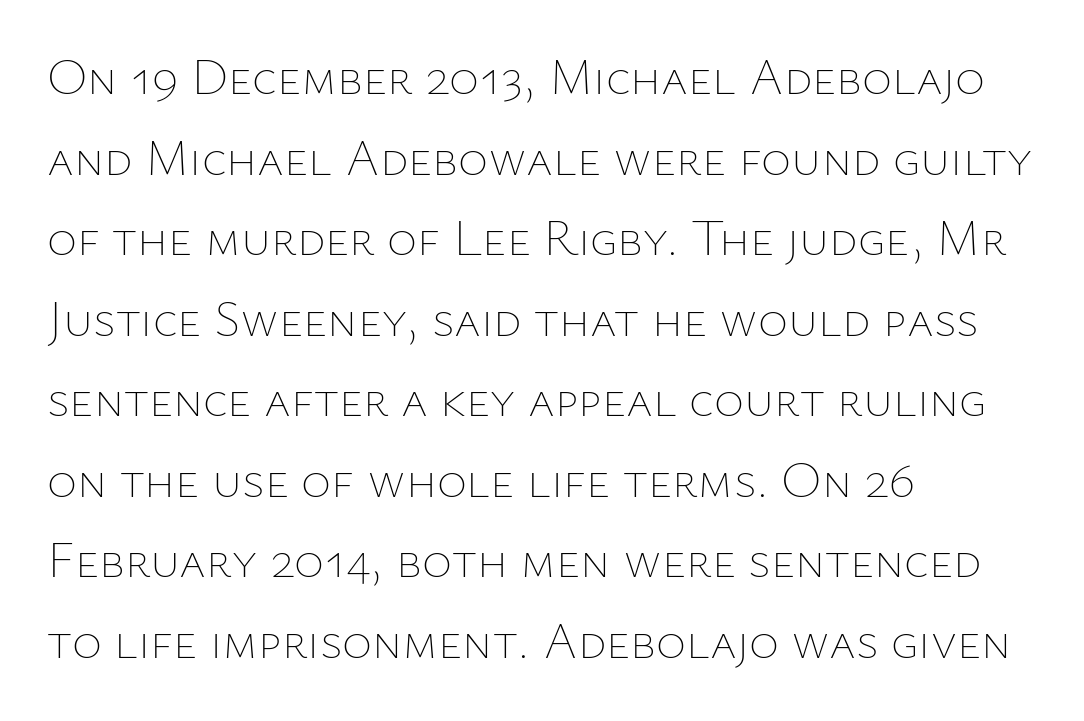
The words here are not underlined. Is this a fixed-width face? No — the glyphs have proportional, varying widths. Horizontal bands of white between lines are of average thickness. A typesetter would mark this as roman, not italic. Words appear dense and cohesive because spacing is normal.
